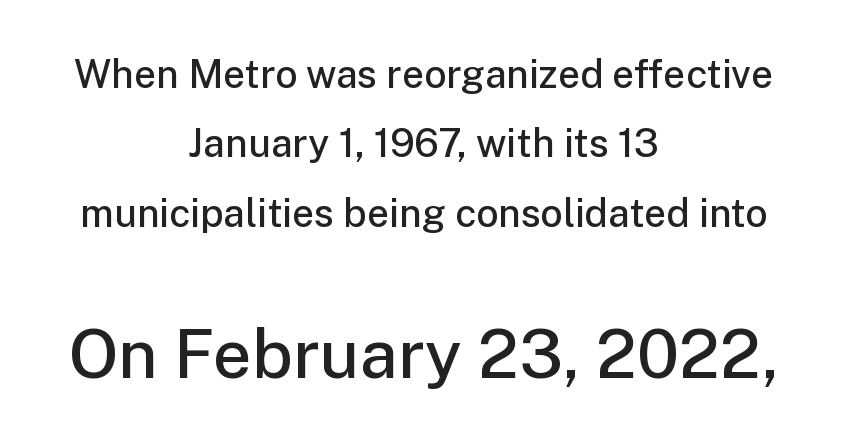
Font category for this specimen: sans-serif. Type without underlining. Bold? Not quite — semibold, heavier than regular but stopping short. Which of the two is more prominent by size? The second, at the bottom.
